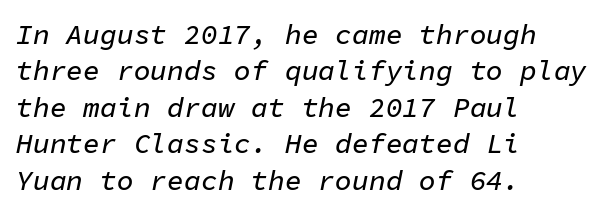
{"italic": "yes", "lean": "right", "slant_degrees": 11, "width": "normal", "stroke_contrast": "low", "x_height": "medium", "monospaced": "yes", "underline": "no", "align": "left", "line_spacing": "normal", "line_spacing_ratio": 1.3, "letter_spacing": "normal", "letter_spacing_em": 0.0, "glyph_px": 28}
